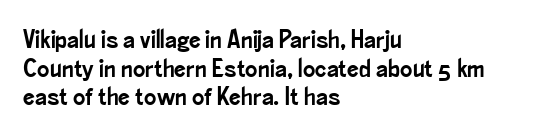
{"italic": "no", "underline": "no", "align": "left", "line_spacing": "tight", "line_spacing_ratio": 1.1, "letter_spacing": "normal", "letter_spacing_em": 0.0, "glyph_px": 26}
